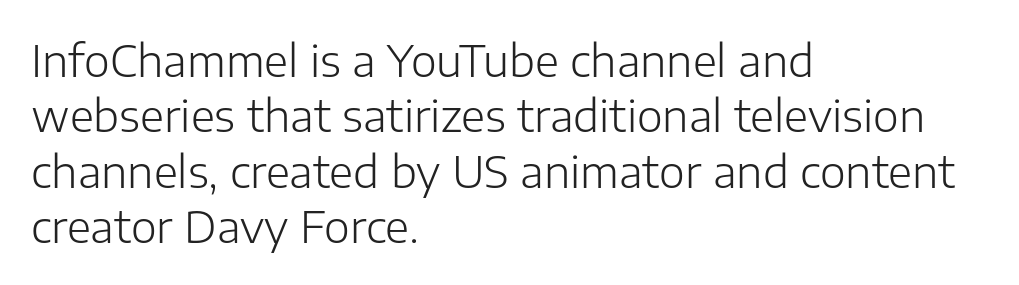
Q: Is the text bold? A: No.
Q: Is the text italic (slanted)? A: No, it is upright.
Q: Is the typeface a serif or a sans-serif typeface? A: Sans-serif.
Q: Is the text underlined? A: No.
Q: How is the paragraph aligned? A: Left-aligned.
Q: Is the spacing between letters normal or unusually wide? A: Normal.
Q: Is the spacing between lines tight, normal or loose? A: Normal.
Q: Width (condensed, normal, or wide)? A: Normal.
Q: Stroke contrast? A: Low.
Q: x-height? A: Medium.
Q: Monospaced? A: No.
